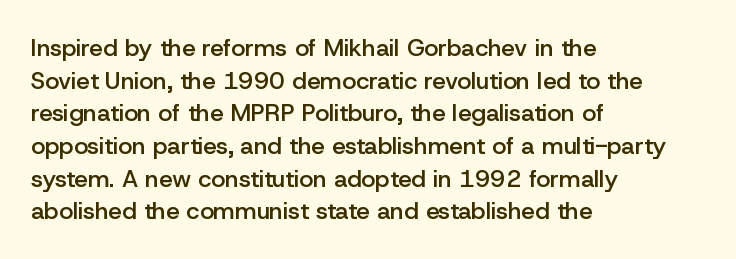
{"italic": "no", "bold": "semi", "underline": "no", "align": "left", "line_spacing": "normal", "line_spacing_ratio": 1.36, "letter_spacing": "normal", "letter_spacing_em": 0.0, "glyph_px": 24}
